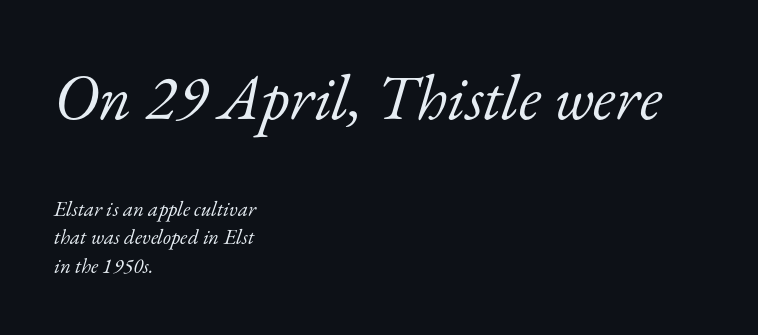
Q: Is the text bold? A: No.
Q: Is the text italic (slanted)? A: Yes, it leans right by about 17 degrees.
Q: Is the typeface a serif or a sans-serif typeface? A: Serif.
Q: Is the text underlined? A: No.
Q: How is the paragraph aligned? A: Left-aligned.
Q: Is the spacing between letters normal or unusually wide? A: Normal.
Q: Is the spacing between lines tight, normal or loose? A: Normal.
Q: Which block of text is set in a larger size, the first (top) or the second (bottom)? A: The first (top) one.
Q: Width (condensed, normal, or wide)? A: Normal.
Q: Stroke contrast? A: Low.
Q: x-height? A: Small.
Q: Monospaced? A: No.
